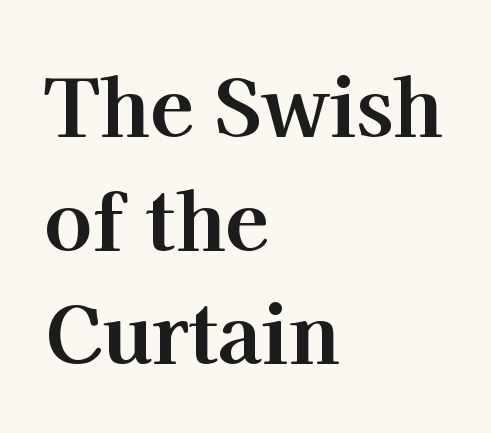
Q: Is the text bold? A: Yes.
Q: Is the text italic (slanted)? A: No, it is upright.
Q: Is the typeface a serif or a sans-serif typeface? A: Serif.
Q: Is the text underlined? A: No.
Q: How is the paragraph aligned? A: Left-aligned.
Q: Is the spacing between letters normal or unusually wide? A: Normal.
Q: Is the spacing between lines tight, normal or loose? A: Normal.
Q: Width (condensed, normal, or wide)? A: Normal.
Q: Stroke contrast? A: High.
Q: x-height? A: Medium.
Q: Monospaced? A: No.
